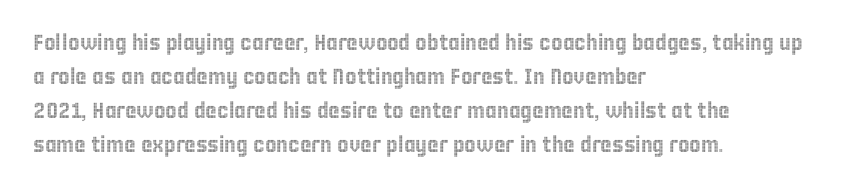
Students, observe: this is what conventionally led text looks like. This sample uses an upright cut, with every glyph sitting square on the baseline. A clean baseline with only descenders dipping below it. Each word holds together tightly as a unit, with standard inter-letter gaps.
